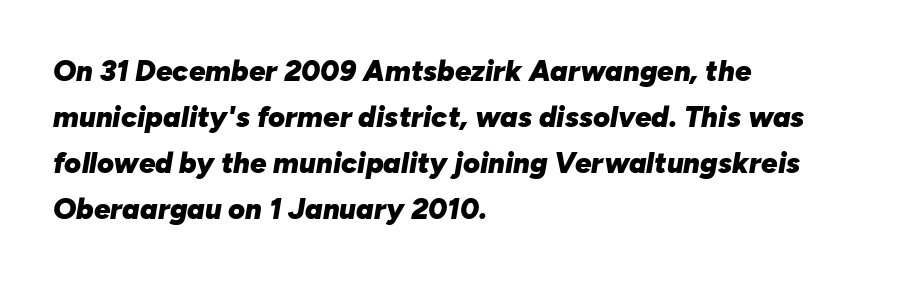
{"italic": "yes", "lean": "right", "slant_degrees": 10, "bold": "yes", "weight": "heavy", "width": "normal", "stroke_contrast": "low", "x_height": "medium", "monospaced": "no", "underline": "no", "align": "left", "line_spacing": "normal", "line_spacing_ratio": 1.59, "letter_spacing": "normal", "letter_spacing_em": 0.0, "glyph_px": 29}
